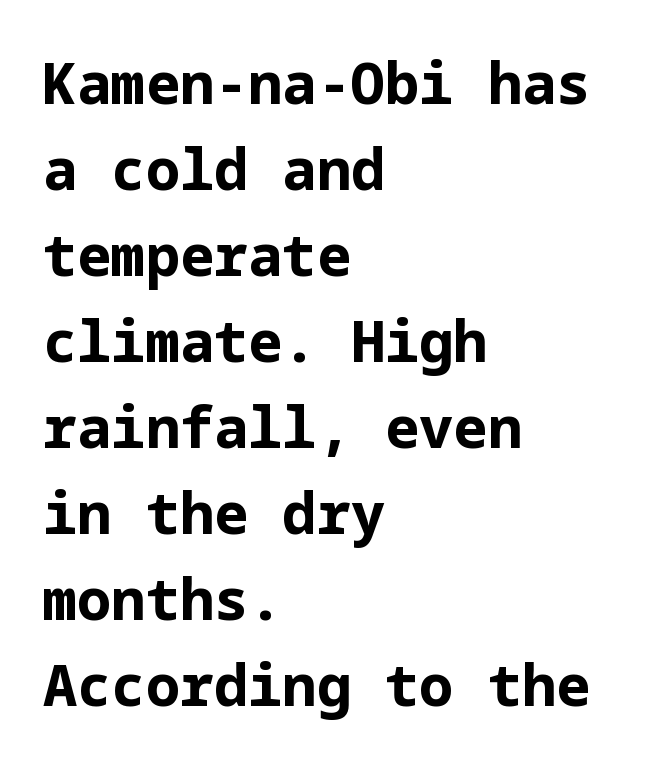
Q: Is the text bold? A: Yes.
Q: Is the text italic (slanted)? A: No, it is upright.
Q: Is the typeface a serif or a sans-serif typeface? A: Sans-serif.
Q: Is the text underlined? A: No.
Q: How is the paragraph aligned? A: Left-aligned.
Q: Is the spacing between letters normal or unusually wide? A: Normal.
Q: Is the spacing between lines tight, normal or loose? A: Normal.
Q: Width (condensed, normal, or wide)? A: Normal.
Q: Stroke contrast? A: Low.
Q: x-height? A: Medium.
